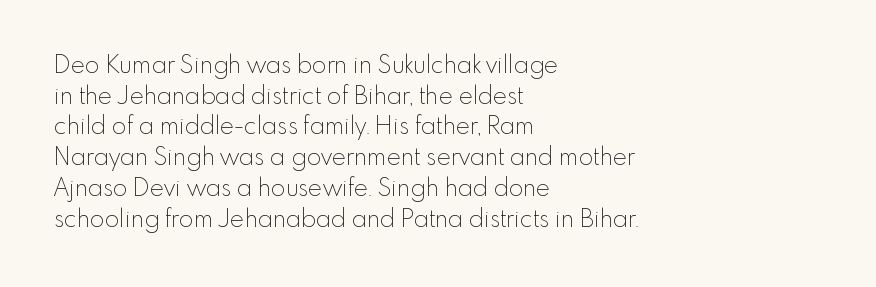
The image shows 24 px text type, upright; set left-aligned, normal line spacing (1.28x), normal letter spacing, not underlined.
